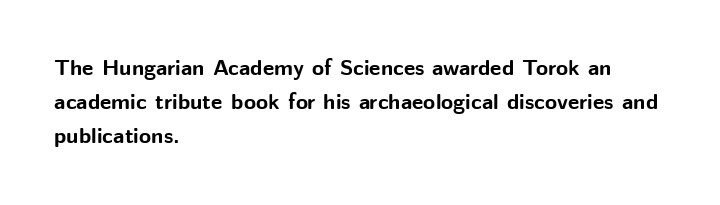
The image shows 22 px bold type, upright; set left-aligned, normal line spacing (1.54x), normal letter spacing, not underlined.
